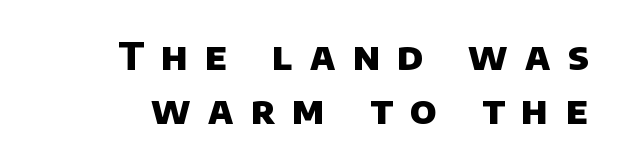
{"serif": "no", "bold": "yes", "weight": "heavy", "width": "normal", "stroke_contrast": "low", "x_height": "large", "monospaced": "no", "underline": "no", "align": "right", "line_spacing": "normal", "line_spacing_ratio": 1.42, "letter_spacing": "wide", "letter_spacing_em": 0.46, "glyph_px": 38}
